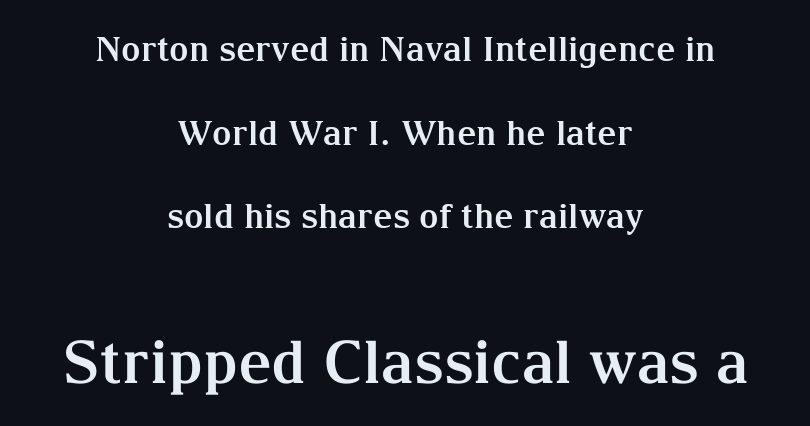
Is there any slant? The stems are plumb. Stroke thickness is high; the sample reads as a true bold. Varying glyph widths throughout — classic text-font behaviour. Layout note: lines centered.
